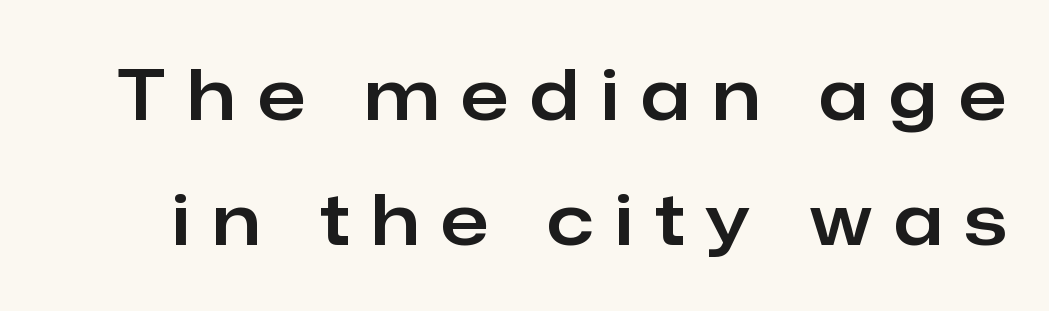
{"serif": "no", "italic": "no", "width": "normal", "stroke_contrast": "low", "x_height": "medium", "monospaced": "no", "underline": "no", "line_spacing_ratio": 1.78, "letter_spacing": "wide", "letter_spacing_em": 0.32, "glyph_px": 70}
